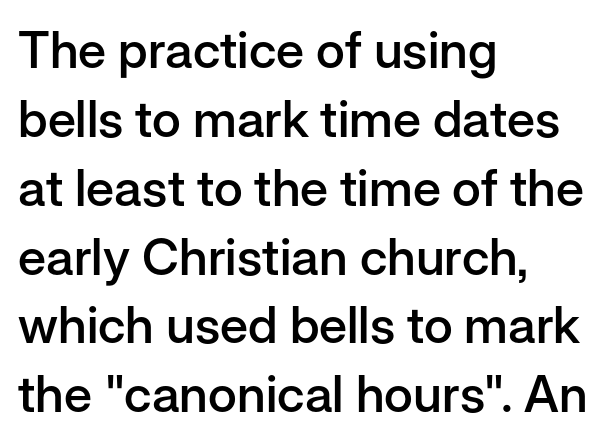
The image shows 51 px semibold sans-serif type, upright; set left-aligned, normal line spacing (1.35x), normal letter spacing, not underlined; low stroke contrast and a medium x-height.
